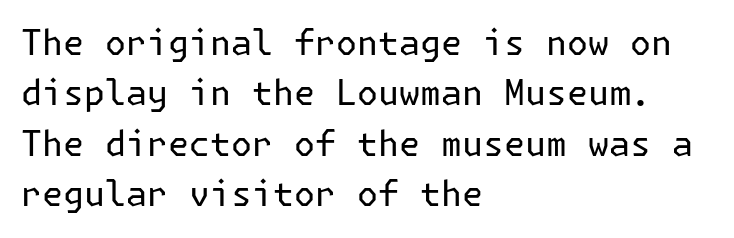
A quiet, ordinary-to-light weight characterises the typeface. The rendering uses a moderate line-height, typical for paragraphs. Tracking here is standard; glyphs follow each other at the usual distance. It's the straight-up-and-down kind of type. Look at the bottom of the vertical strokes: they stop flat, with no serifs. The space directly below the letters is spotless.
